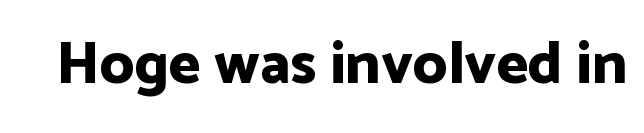
Does extra space separate the letters? No, they use regular spacing. Are there feet on the stems? There aren't — it's a sans. Here the designer chose a conventional face with non-uniform glyph widths. Letters rest on an invisible, unmarked baseline. The letters stand upright; this is a roman face.
